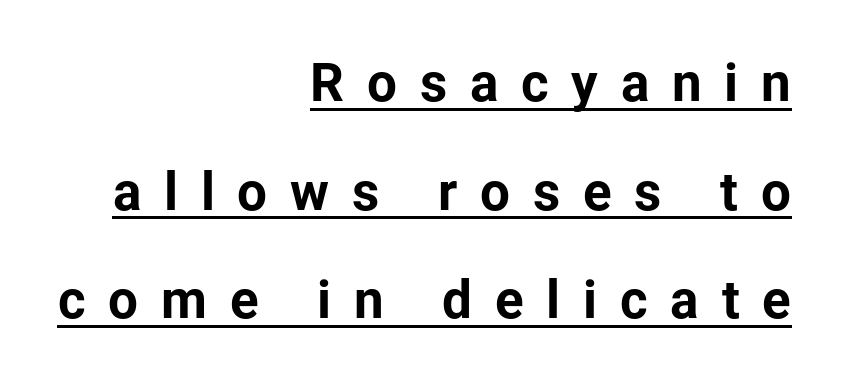
{"serif": "no", "italic": "no", "bold": "yes", "weight": "bold", "width": "normal", "stroke_contrast": "low", "x_height": "medium", "monospaced": "no", "underline": "yes", "align": "right", "line_spacing": "loose", "line_spacing_ratio": 2.05, "letter_spacing": "wide", "letter_spacing_em": 0.43, "glyph_px": 53}
